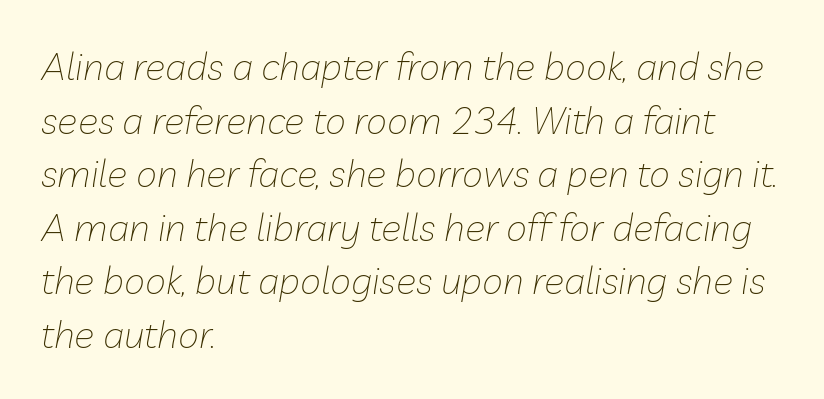
The image shows 38 px thin type, italic (leaning right); set left-aligned, normal line spacing (1.41x), normal letter spacing, not underlined; low stroke contrast and a medium x-height.
